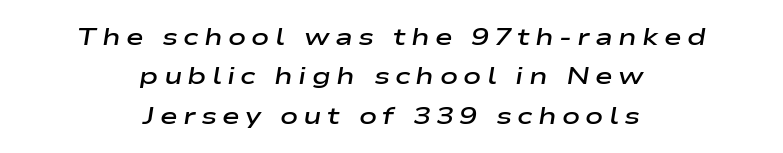
The image shows 24 px text type, italic (leaning right); set centered, normal line spacing (1.64x), unusually wide letter spacing (+0.22 em), not underlined.
